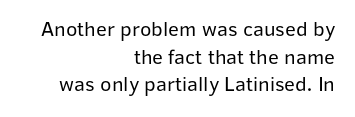
The image shows 21 px text type, upright; set right-aligned, normal line spacing (1.31x), normal letter spacing, not underlined.
